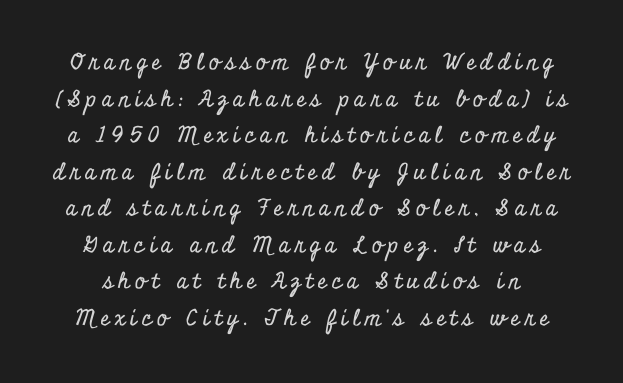
{"underline": "no", "line_spacing": "normal", "line_spacing_ratio": 1.66, "letter_spacing": "wide", "letter_spacing_em": 0.24, "glyph_px": 22}
